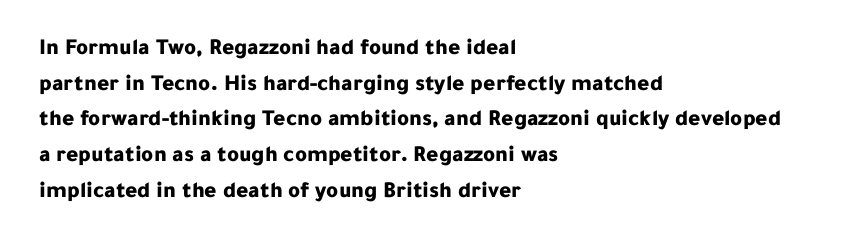
The image shows 23 px bold type, upright; set left-aligned, normal line spacing (1.55x), normal letter spacing, not underlined.
